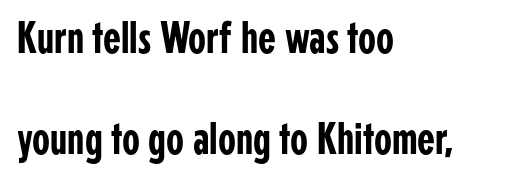
The image shows 46 px condensed sans-serif type, upright; set left-aligned, loose line spacing (2.2x), normal letter spacing, not underlined; low stroke contrast and a medium x-height.
